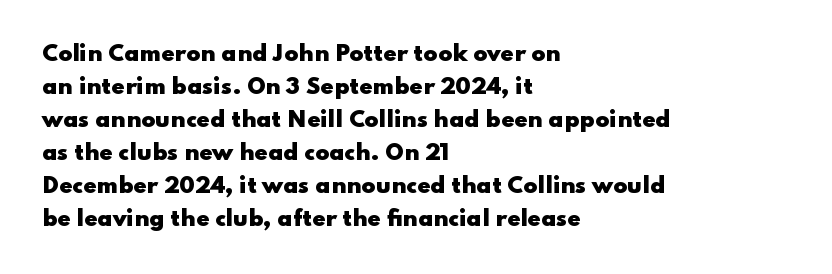
Q: Is the text bold? A: Yes.
Q: Is the text italic (slanted)? A: No, it is upright.
Q: Is the text underlined? A: No.
Q: How is the paragraph aligned? A: Left-aligned.
Q: Is the spacing between letters normal or unusually wide? A: Normal.
Q: Is the spacing between lines tight, normal or loose? A: Normal.
